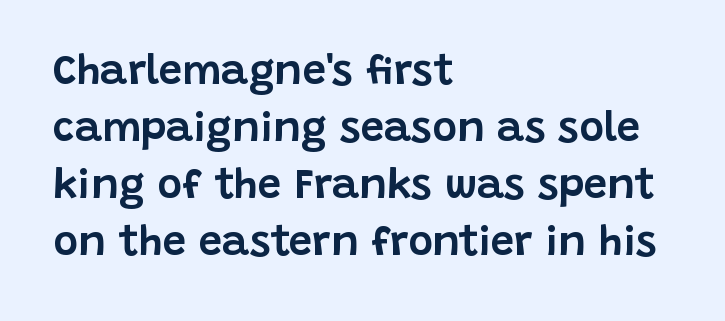
Check under the words: just untouched page. These lines keep a tight, regular rhythm from letter to letter. Proportional: the letters do not fall into vertical columns. Line starts are locked; line ends wander.
